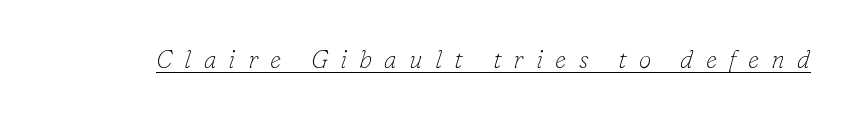
{"italic": "yes", "lean": "right", "slant_degrees": 16, "bold": "no", "underline": "yes", "letter_spacing": "wide", "letter_spacing_em": 0.49, "glyph_px": 25}
